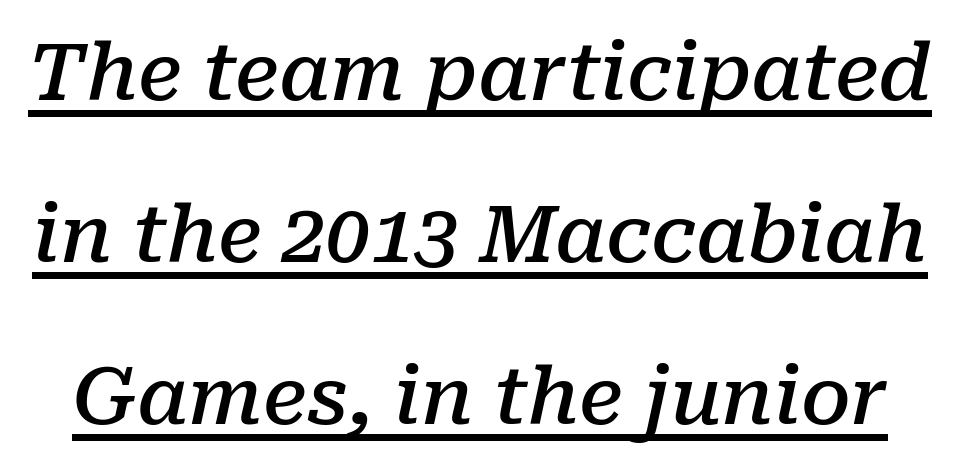
Q: Is the text bold? A: Semi-bold.
Q: Is the text italic (slanted)? A: Yes, it leans right by about 10 degrees.
Q: Is the typeface a serif or a sans-serif typeface? A: Serif.
Q: Is the text underlined? A: Yes.
Q: Is the spacing between letters normal or unusually wide? A: Normal.
Q: Is the spacing between lines tight, normal or loose? A: Loose.
Q: Width (condensed, normal, or wide)? A: Normal.
Q: Stroke contrast? A: Low.
Q: x-height? A: Medium.
Q: Monospaced? A: No.
